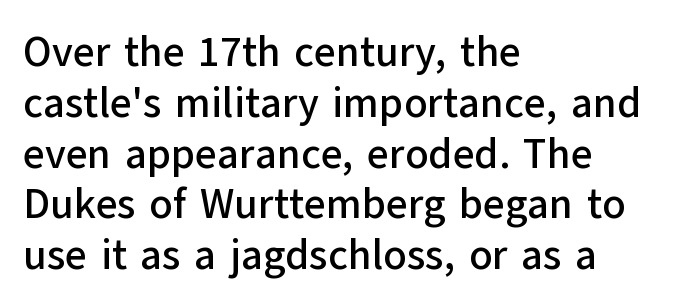
{"serif": "no", "italic": "no", "width": "normal", "stroke_contrast": "low", "x_height": "medium", "monospaced": "no", "underline": "no", "align": "left", "line_spacing_ratio": 1.21, "letter_spacing": "normal", "letter_spacing_em": 0.0, "glyph_px": 42}
